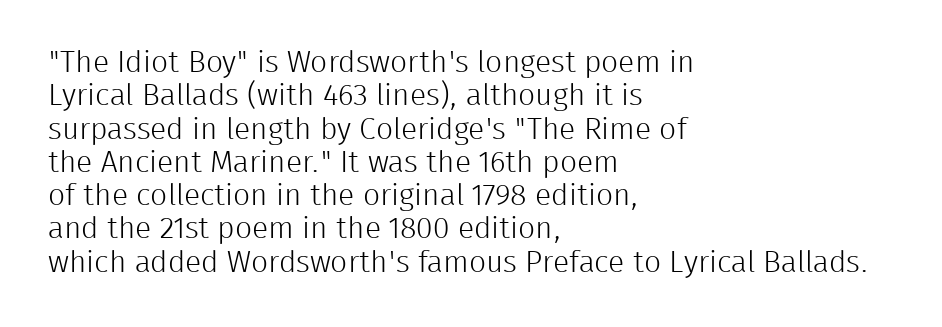
Q: Is the text bold? A: No.
Q: Is the text italic (slanted)? A: No, it is upright.
Q: Is the typeface a serif or a sans-serif typeface? A: Sans-serif.
Q: Is the text underlined? A: No.
Q: How is the paragraph aligned? A: Left-aligned.
Q: Is the spacing between letters normal or unusually wide? A: Normal.
Q: Is the spacing between lines tight, normal or loose? A: Tight.
Q: Width (condensed, normal, or wide)? A: Normal.
Q: Stroke contrast? A: Low.
Q: x-height? A: Medium.
Q: Monospaced? A: No.
